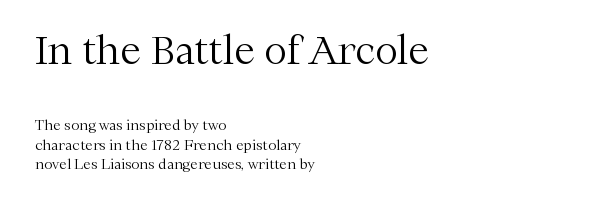
Q: Is the text bold? A: No.
Q: Is the text italic (slanted)? A: No, it is upright.
Q: Is the typeface a serif or a sans-serif typeface? A: Serif.
Q: Is the text underlined? A: No.
Q: How is the paragraph aligned? A: Left-aligned.
Q: Is the spacing between letters normal or unusually wide? A: Normal.
Q: Is the spacing between lines tight, normal or loose? A: Normal.
Q: Which block of text is set in a larger size, the first (top) or the second (bottom)? A: The first (top) one.
Q: Width (condensed, normal, or wide)? A: Normal.
Q: Stroke contrast? A: Medium.
Q: x-height? A: Medium.
Q: Monospaced? A: No.
